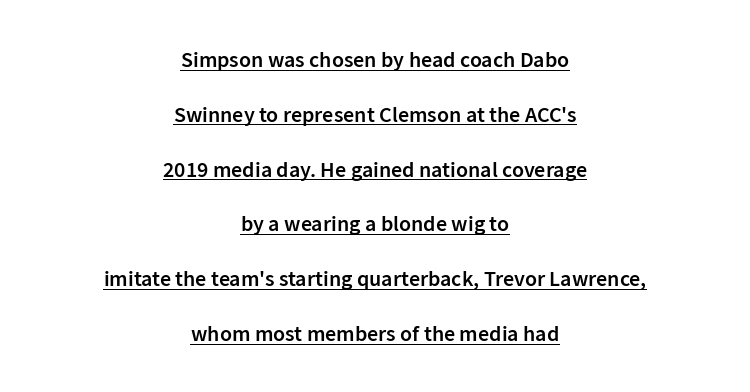
{"italic": "no", "bold": "semi", "underline": "yes", "align": "center", "line_spacing": "loose", "line_spacing_ratio": 2.49, "letter_spacing": "normal", "letter_spacing_em": 0.0, "glyph_px": 22}
